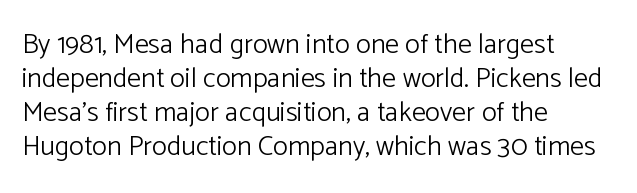
{"serif": "no", "italic": "no", "bold": "no", "weight": "light", "width": "normal", "stroke_contrast": "low", "x_height": "medium", "monospaced": "no", "underline": "no", "align": "left", "line_spacing_ratio": 1.21, "letter_spacing": "normal", "letter_spacing_em": 0.0, "glyph_px": 28}
